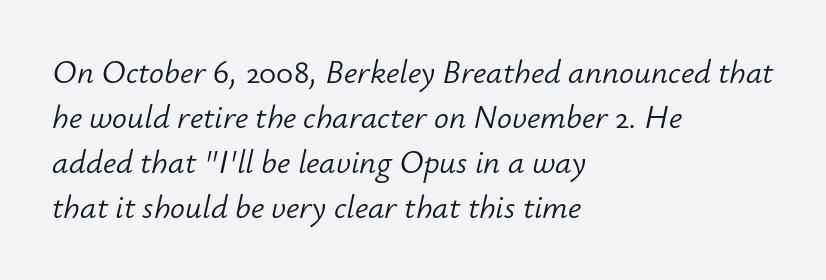
The image shows 33 px light type, italic (leaning right); set left-aligned, normal line spacing (1.36x), normal letter spacing, not underlined; low stroke contrast and a small x-height.
